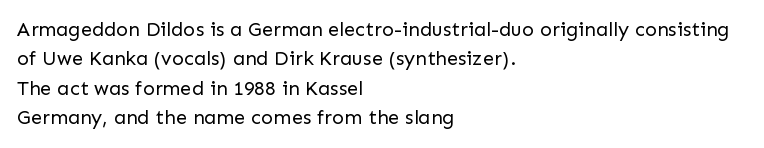
Q: Is the text bold? A: No.
Q: Is the text italic (slanted)? A: No, it is upright.
Q: Is the text underlined? A: No.
Q: How is the paragraph aligned? A: Left-aligned.
Q: Is the spacing between letters normal or unusually wide? A: Normal.
Q: Is the spacing between lines tight, normal or loose? A: Normal.
